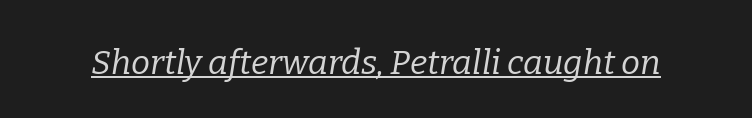
Note the varied advance widths — an 'i' is clearly narrower than an 'm'. Emphasis-style slanted type is in use. A rule runs beneath these lines of type. Regarding serifs, this sample has them. Compared with typical body copy, the letter spacing here is the same.
